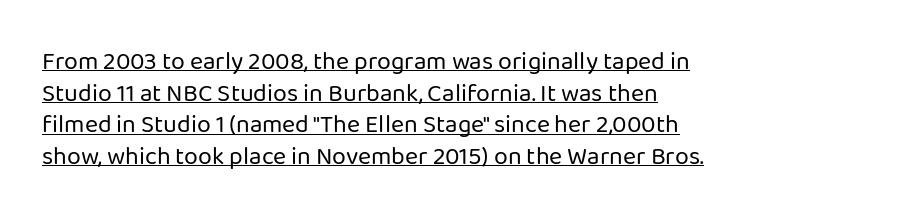
Q: Is the text bold? A: No.
Q: Is the text italic (slanted)? A: No, it is upright.
Q: Is the text underlined? A: Yes.
Q: How is the paragraph aligned? A: Left-aligned.
Q: Is the spacing between letters normal or unusually wide? A: Normal.
Q: Is the spacing between lines tight, normal or loose? A: Normal.
